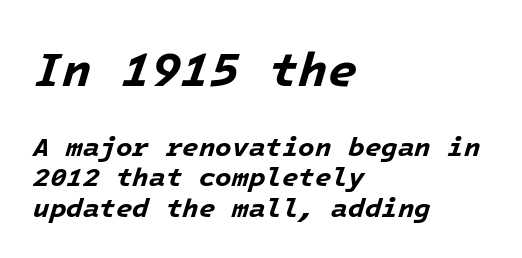
The image shows 48 px bold type, italic (leaning right); set left-aligned, tight line spacing (1.13x), normal letter spacing, not underlined; the first (top) block is 1.78x larger; low stroke contrast and a medium x-height.
